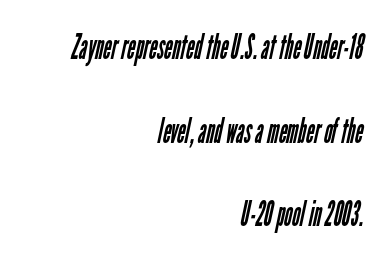
Q: Is the text bold? A: No.
Q: Is the typeface a serif or a sans-serif typeface? A: Sans-serif.
Q: Is the text underlined? A: No.
Q: How is the paragraph aligned? A: Right-aligned.
Q: Is the spacing between letters normal or unusually wide? A: Normal.
Q: Is the spacing between lines tight, normal or loose? A: Loose.
Q: Width (condensed, normal, or wide)? A: Condensed.
Q: Stroke contrast? A: Low.
Q: x-height? A: Medium.
Q: Monospaced? A: No.
